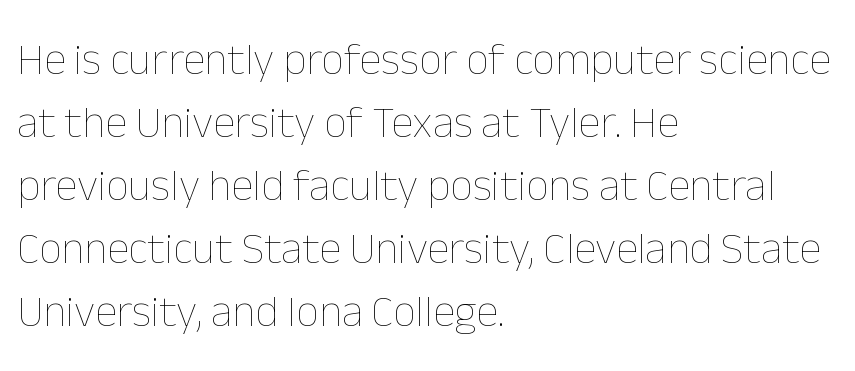
Q: Is the text bold? A: No.
Q: Is the text italic (slanted)? A: No, it is upright.
Q: Is the text underlined? A: No.
Q: How is the paragraph aligned? A: Left-aligned.
Q: Is the spacing between letters normal or unusually wide? A: Normal.
Q: Is the spacing between lines tight, normal or loose? A: Normal.
Q: Width (condensed, normal, or wide)? A: Normal.
Q: Stroke contrast? A: Low.
Q: x-height? A: Medium.
Q: Monospaced? A: No.
